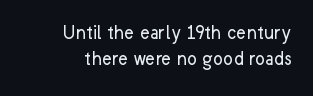
Compared with a typical body face, this is equally light or lighter still. Which margin do the lines hug? The right one — the left edge is uneven. The specimen reads as upright at a glance. Standard letterfit; no display-style spreading of the glyphs. Has an underline been added? It has not.
